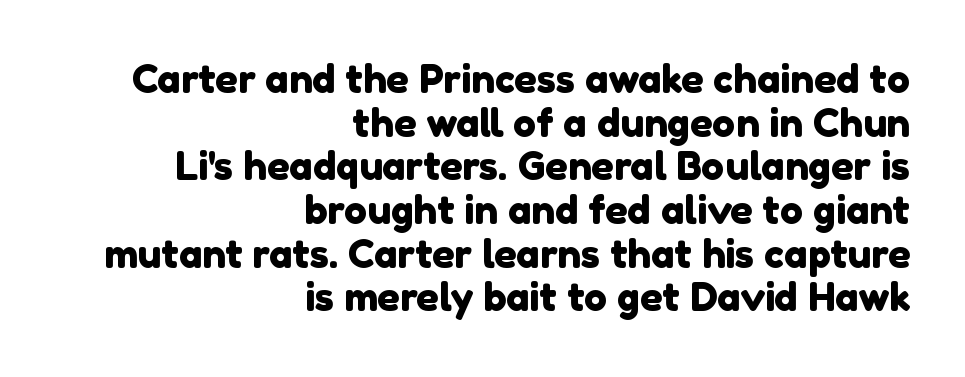
Q: Is the typeface a serif or a sans-serif typeface? A: Sans-serif.
Q: Is the text underlined? A: No.
Q: How is the paragraph aligned? A: Right-aligned.
Q: Is the spacing between letters normal or unusually wide? A: Normal.
Q: Is the spacing between lines tight, normal or loose? A: Tight.
Q: Width (condensed, normal, or wide)? A: Normal.
Q: x-height? A: Medium.
Q: Monospaced? A: No.
